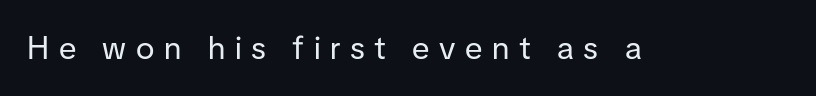
Q: Is the text bold? A: No.
Q: Is the text italic (slanted)? A: No, it is upright.
Q: Is the typeface a serif or a sans-serif typeface? A: Sans-serif.
Q: Is the text underlined? A: No.
Q: Is the spacing between letters normal or unusually wide? A: Unusually wide.
Q: Width (condensed, normal, or wide)? A: Normal.
Q: Stroke contrast? A: Low.
Q: x-height? A: Medium.
Q: Monospaced? A: No.
